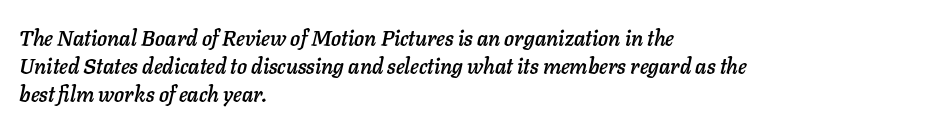
Q: Is the text italic (slanted)? A: Yes, it leans right by about 11 degrees.
Q: Is the text underlined? A: No.
Q: How is the paragraph aligned? A: Left-aligned.
Q: Is the spacing between letters normal or unusually wide? A: Normal.
Q: Is the spacing between lines tight, normal or loose? A: Normal.
